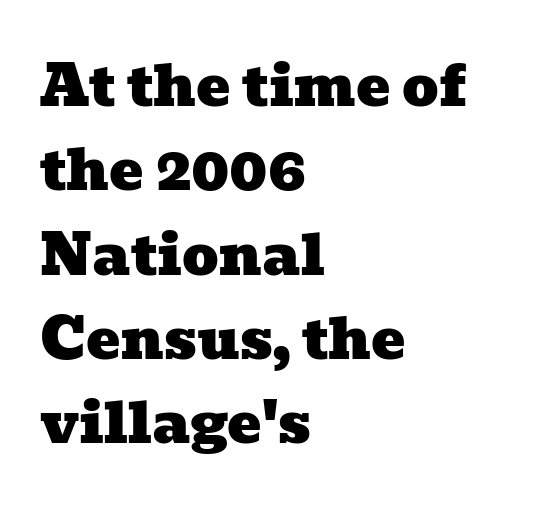
{"serif": "yes", "width": "wide", "stroke_contrast": "low", "x_height": "medium", "monospaced": "no", "underline": "no", "align": "left", "line_spacing": "normal", "line_spacing_ratio": 1.48, "letter_spacing": "normal", "letter_spacing_em": 0.0, "glyph_px": 57}
